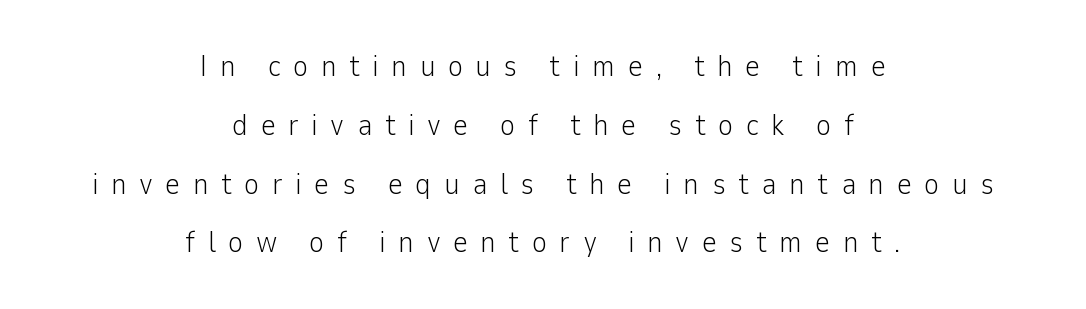
Q: Is the text bold? A: No.
Q: Is the text italic (slanted)? A: No, it is upright.
Q: Is the typeface a serif or a sans-serif typeface? A: Sans-serif.
Q: Is the text underlined? A: No.
Q: How is the paragraph aligned? A: Centered.
Q: Is the spacing between letters normal or unusually wide? A: Unusually wide.
Q: Is the spacing between lines tight, normal or loose? A: Loose.
Q: Width (condensed, normal, or wide)? A: Normal.
Q: Stroke contrast? A: Low.
Q: x-height? A: Medium.
Q: Monospaced? A: No.
